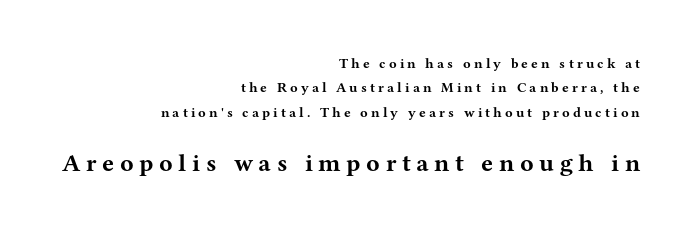
{"italic": "no", "bold": "yes", "underline": "no", "align": "right", "line_spacing_ratio": 1.74, "letter_spacing": "wide", "letter_spacing_em": 0.22, "larger_block": "second", "size_ratio": 1.79, "glyph_px": 25}
